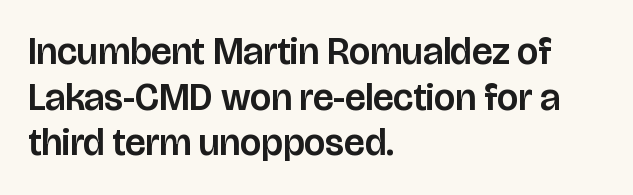
The image shows 38 px sans-serif type, upright; set left-aligned, line spacing 1.2x, normal letter spacing, not underlined; low stroke contrast and a large x-height.
